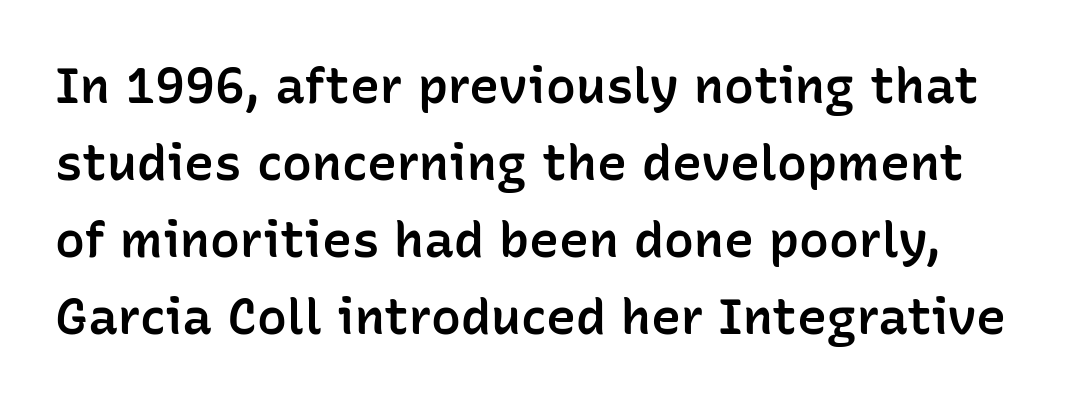
{"serif": "no", "italic": "no", "bold": "semi", "weight": "semibold", "width": "normal", "stroke_contrast": "low", "x_height": "medium", "monospaced": "no", "underline": "no", "line_spacing": "normal", "line_spacing_ratio": 1.54, "letter_spacing": "normal", "letter_spacing_em": 0.0, "glyph_px": 50}
